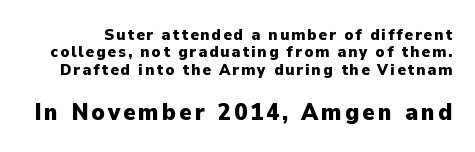
{"italic": "no", "bold": "yes", "underline": "no", "line_spacing": "tight", "line_spacing_ratio": 1.09, "larger_block": "second", "size_ratio": 1.5, "glyph_px": 24}
